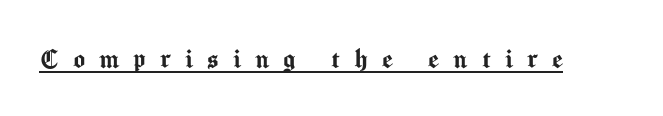
The image shows 31 px sans-serif type, upright; set unusually wide letter spacing (+0.46 em), underlined; medium stroke contrast and a medium x-height.
